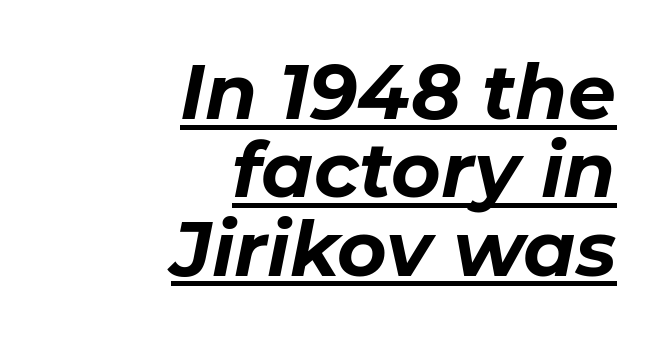
Q: Is the text bold? A: Yes.
Q: Is the text italic (slanted)? A: Yes, it leans right by about 11 degrees.
Q: Is the text underlined? A: Yes.
Q: How is the paragraph aligned? A: Right-aligned.
Q: Is the spacing between letters normal or unusually wide? A: Normal.
Q: Is the spacing between lines tight, normal or loose? A: Tight.
Q: Width (condensed, normal, or wide)? A: Normal.
Q: Stroke contrast? A: Low.
Q: x-height? A: Medium.
Q: Monospaced? A: No.
